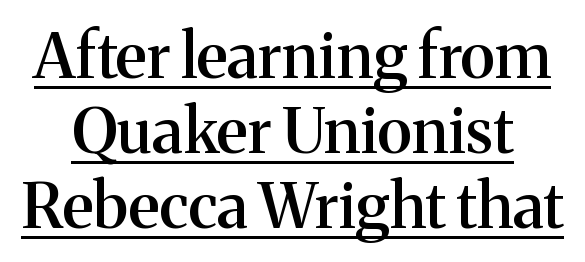
{"serif": "yes", "italic": "no", "bold": "semi", "weight": "semibold", "width": "normal", "stroke_contrast": "medium", "x_height": "medium", "monospaced": "no", "underline": "yes", "line_spacing_ratio": 1.19, "letter_spacing": "normal", "letter_spacing_em": 0.0, "glyph_px": 63}
